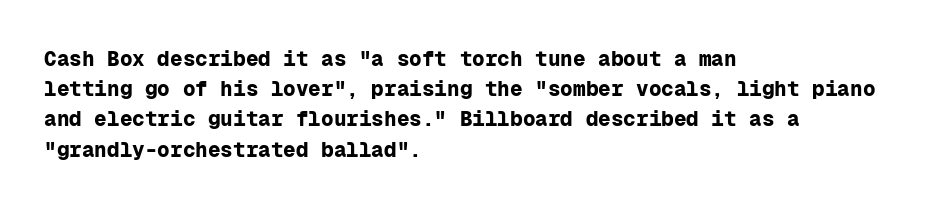
{"italic": "no", "bold": "yes", "underline": "no", "align": "left", "line_spacing": "normal", "line_spacing_ratio": 1.44, "letter_spacing": "normal", "letter_spacing_em": 0.0, "glyph_px": 21}
